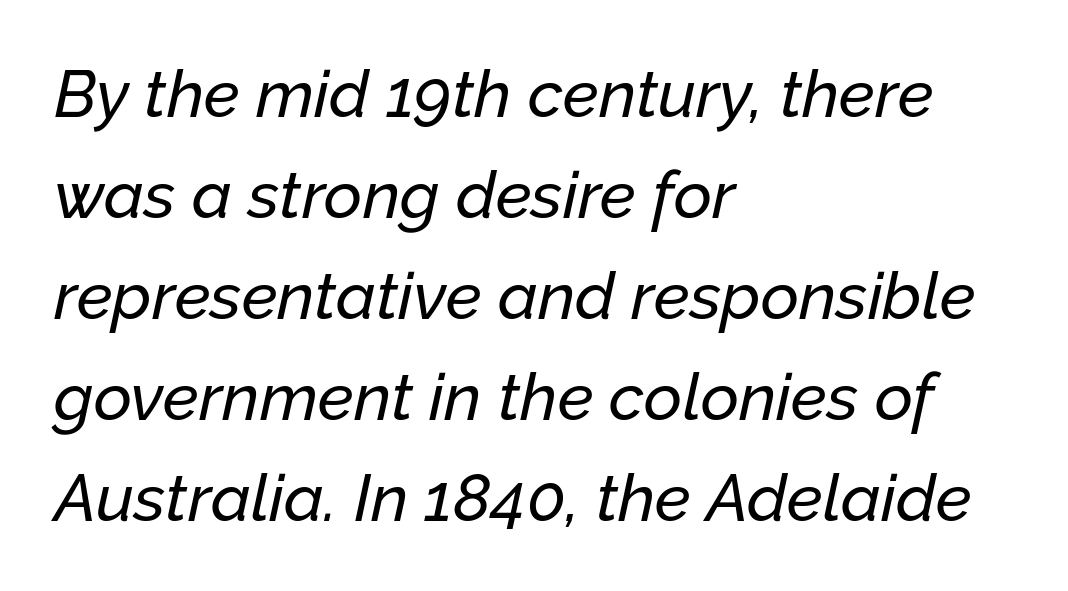
The image shows 66 px text type, italic (leaning right); set left-aligned, normal line spacing (1.53x), normal letter spacing, not underlined; low stroke contrast and a medium x-height.
